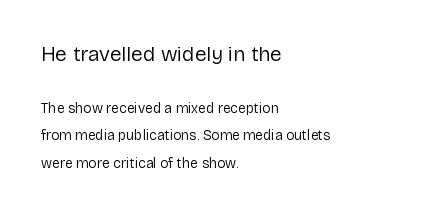
Q: Is the text bold? A: No.
Q: Is the text italic (slanted)? A: No, it is upright.
Q: Is the text underlined? A: No.
Q: How is the paragraph aligned? A: Left-aligned.
Q: Is the spacing between letters normal or unusually wide? A: Normal.
Q: Is the spacing between lines tight, normal or loose? A: Loose.
Q: Which block of text is set in a larger size, the first (top) or the second (bottom)? A: The first (top) one.
